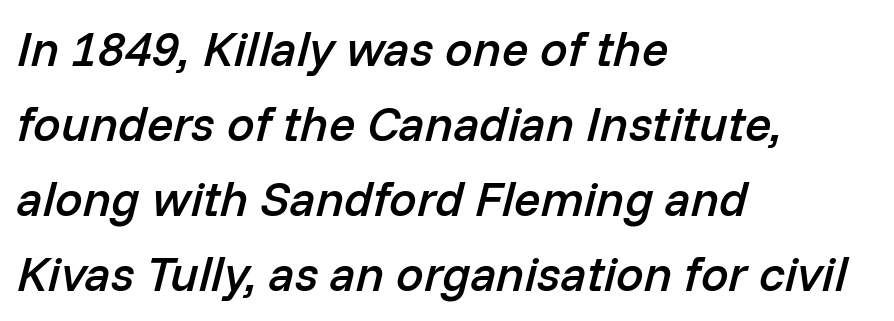
Q: Is the text bold? A: Semi-bold.
Q: Is the text italic (slanted)? A: Yes, it leans right by about 14 degrees.
Q: Is the text underlined? A: No.
Q: How is the paragraph aligned? A: Left-aligned.
Q: Is the spacing between letters normal or unusually wide? A: Normal.
Q: Is the spacing between lines tight, normal or loose? A: Normal.
Q: Width (condensed, normal, or wide)? A: Normal.
Q: Stroke contrast? A: Low.
Q: x-height? A: Medium.
Q: Monospaced? A: No.
